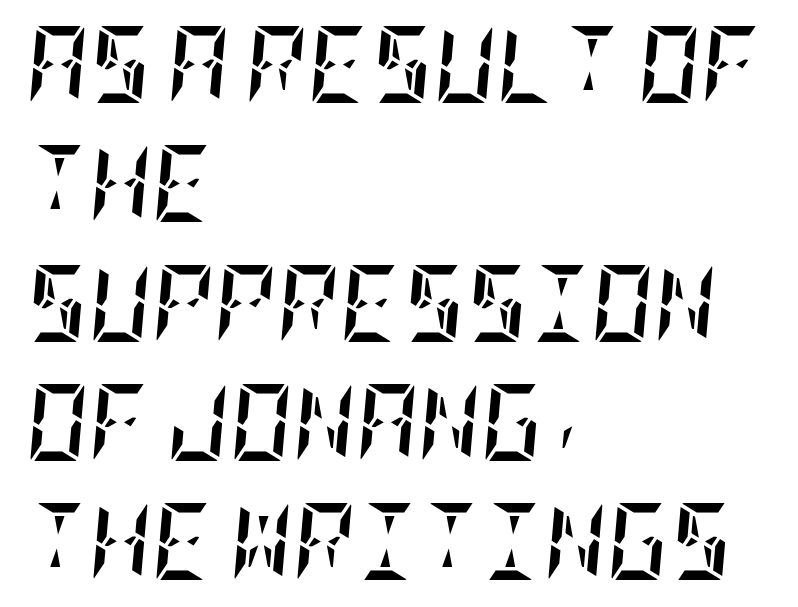
The face used here has a pronounced slope to its letters. The typesetter chose a ragged-right arrangement here. The zone under the glyphs is completely vacant. Quick note: interline space is typical. Heavy, bold letterforms.
